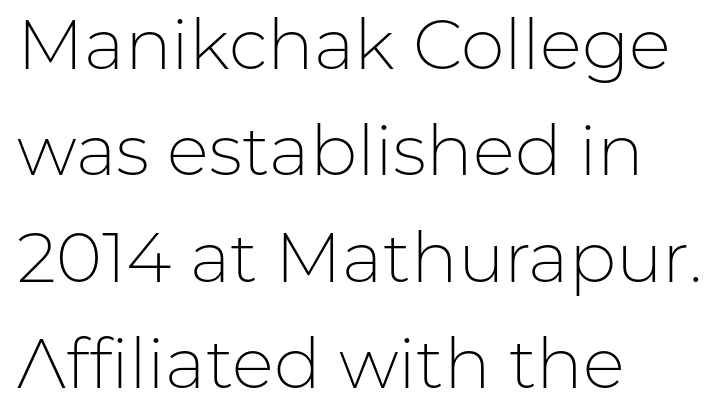
{"serif": "no", "italic": "no", "bold": "no", "weight": "light", "width": "normal", "stroke_contrast": "low", "x_height": "medium", "monospaced": "no", "underline": "no", "align": "left", "line_spacing": "normal", "line_spacing_ratio": 1.52, "letter_spacing": "normal", "letter_spacing_em": 0.0, "glyph_px": 70}
